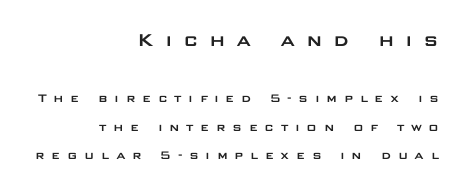
{"italic": "no", "underline": "no", "align": "right", "line_spacing": "loose", "line_spacing_ratio": 2.03, "letter_spacing": "wide", "letter_spacing_em": 0.47, "larger_block": "first", "size_ratio": 1.57, "glyph_px": 22}
